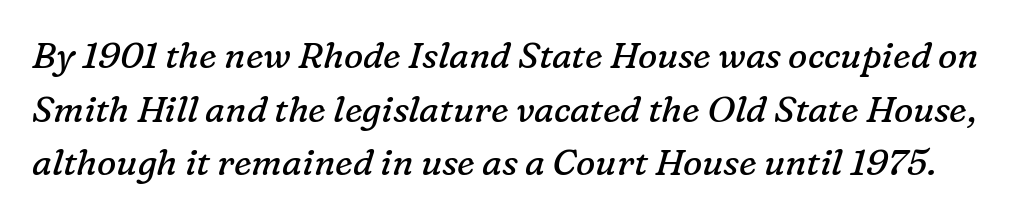
The passage shown is not underscored anywhere. The font's italic variant was chosen for this text. The rendering keeps characters at their native spacing. Heft: none added — not bold. To sum up the face: it has serifs.
